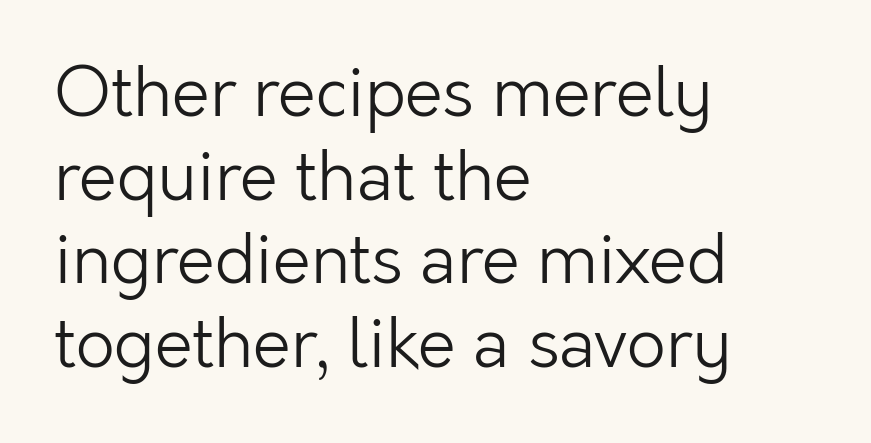
{"serif": "no", "italic": "no", "bold": "no", "weight": "light", "width": "normal", "stroke_contrast": "low", "x_height": "medium", "monospaced": "no", "underline": "no", "align": "left", "line_spacing_ratio": 1.23, "letter_spacing": "normal", "letter_spacing_em": 0.0, "glyph_px": 68}
